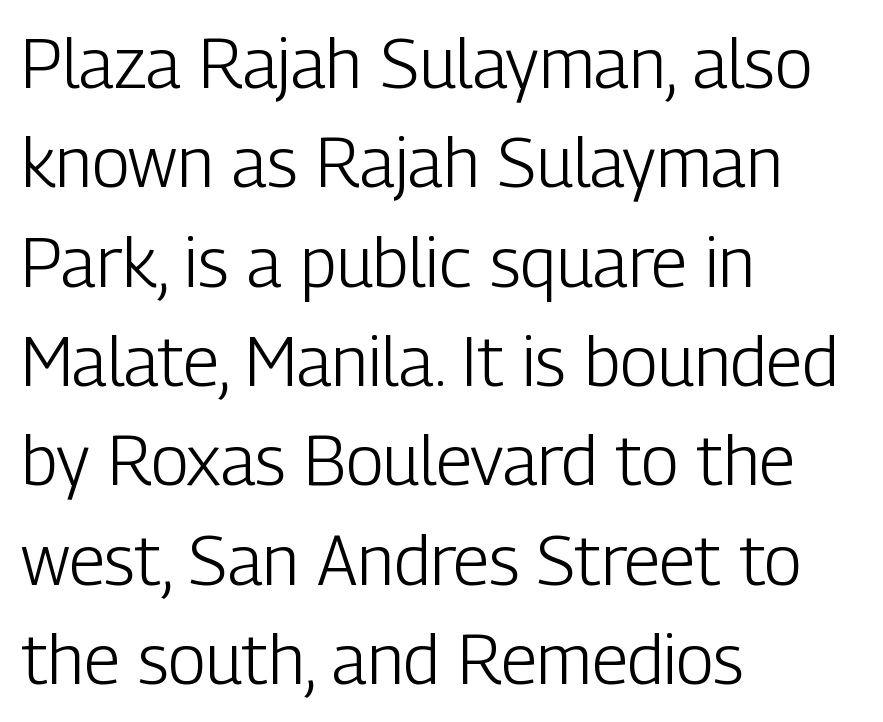
Q: Is the text bold? A: No.
Q: Is the text italic (slanted)? A: No, it is upright.
Q: Is the typeface a serif or a sans-serif typeface? A: Sans-serif.
Q: Is the text underlined? A: No.
Q: How is the paragraph aligned? A: Left-aligned.
Q: Is the spacing between letters normal or unusually wide? A: Normal.
Q: Is the spacing between lines tight, normal or loose? A: Normal.
Q: Width (condensed, normal, or wide)? A: Condensed.
Q: Stroke contrast? A: Low.
Q: x-height? A: Medium.
Q: Monospaced? A: No.
